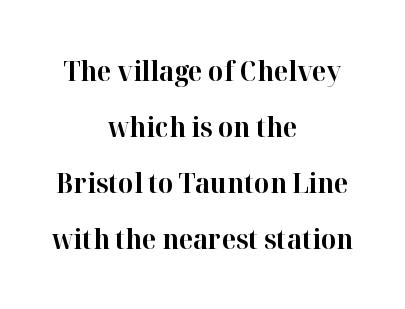
{"italic": "no", "bold": "yes", "underline": "no", "align": "center", "line_spacing": "loose", "line_spacing_ratio": 2.07, "letter_spacing": "normal", "letter_spacing_em": 0.0, "glyph_px": 27}
